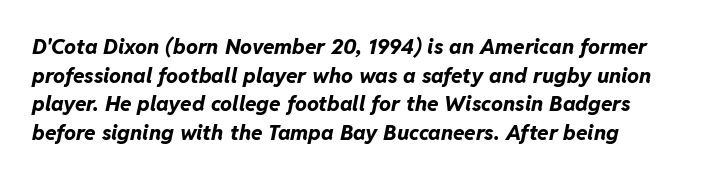
Q: Is the text bold? A: Yes.
Q: Is the text italic (slanted)? A: Yes, it leans right by about 11 degrees.
Q: Is the text underlined? A: No.
Q: Is the spacing between letters normal or unusually wide? A: Normal.
Q: Is the spacing between lines tight, normal or loose? A: Normal.
